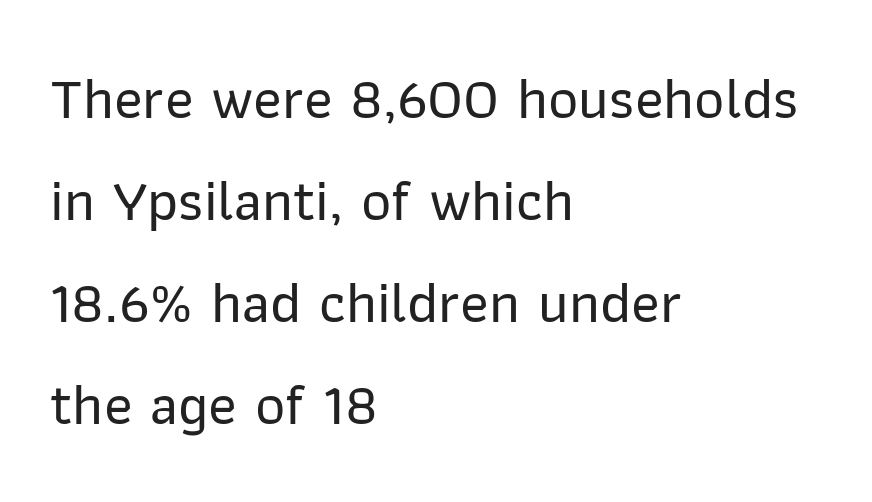
The image shows 59 px sans-serif type, upright; set left-aligned, line spacing 1.73x, normal letter spacing, not underlined; low stroke contrast and a medium x-height.
